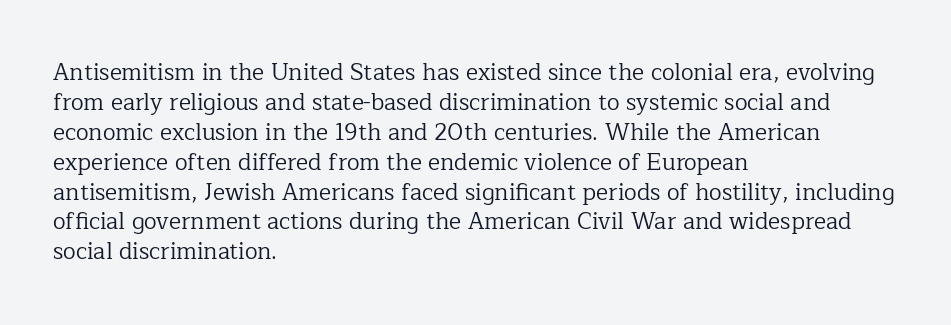
Q: Is the text bold? A: No.
Q: Is the text italic (slanted)? A: No, it is upright.
Q: Is the text underlined? A: No.
Q: How is the paragraph aligned? A: Left-aligned.
Q: Is the spacing between letters normal or unusually wide? A: Normal.
Q: Is the spacing between lines tight, normal or loose? A: Normal.
